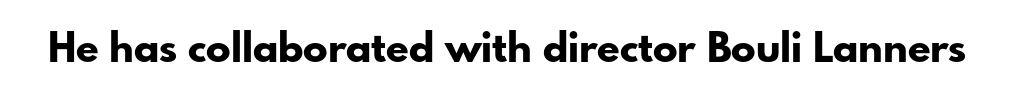
The image shows 41 px bold sans-serif type, upright; set normal letter spacing, not underlined; low stroke contrast and a small x-height.
